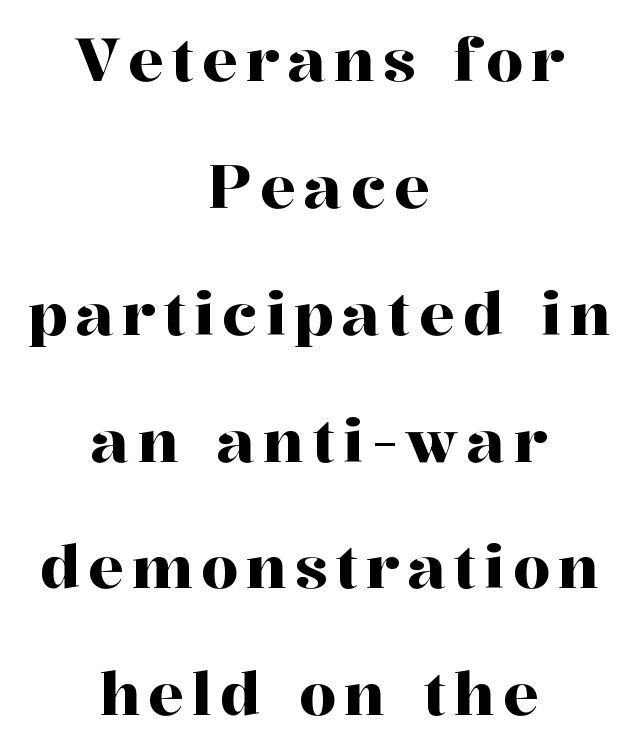
These lines are rendered in a variable-pitch font. Reading down the column, the eye jumps a long way to each next line. The text block is weighted toward neither margin, spreading evenly from the middle. Vertical strokes here are truly vertical. To sum up the face: it has serifs. The words here are not underlined.
